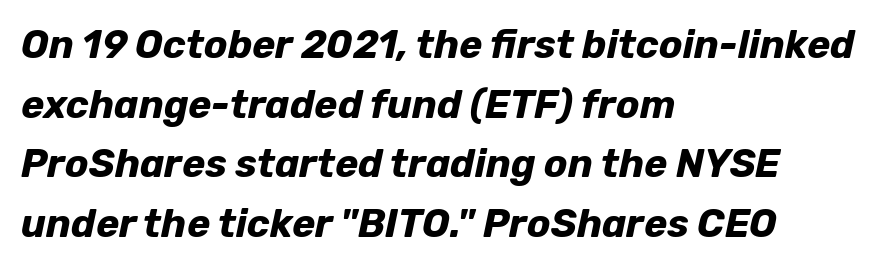
Is this a fixed-width face? No — the glyphs have proportional, varying widths. Check under the words: just untouched page. In terms of leading, this rendering sits right in the middle. The passage shown has conventional tracking throughout. These lines carry a lot of weight — the face is fully bold.
